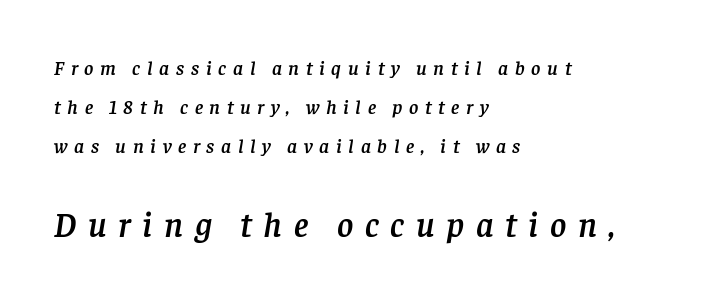
{"serif": "yes", "italic": "yes", "lean": "right", "slant_degrees": 8, "width": "normal", "stroke_contrast": "low", "x_height": "large", "monospaced": "no", "underline": "no", "align": "left", "line_spacing": "loose", "line_spacing_ratio": 1.96, "letter_spacing": "wide", "letter_spacing_em": 0.33, "larger_block": "second", "size_ratio": 1.75, "glyph_px": 35}
